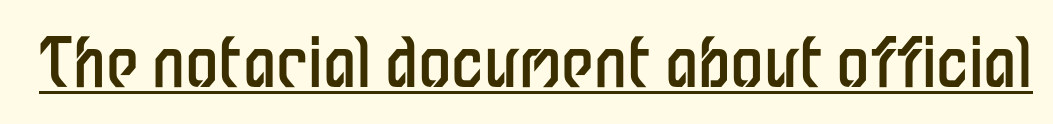
The face used here is proportionally spaced, like ordinary book or web type. Weight class: somewhere from thin through regular. Characters follow at the spacing the type designer built in. Italic? Not at all — the glyphs are vertical. Notice how a bar underscores the lettering throughout. In terms of letterform style, serifs are entirely absent.
